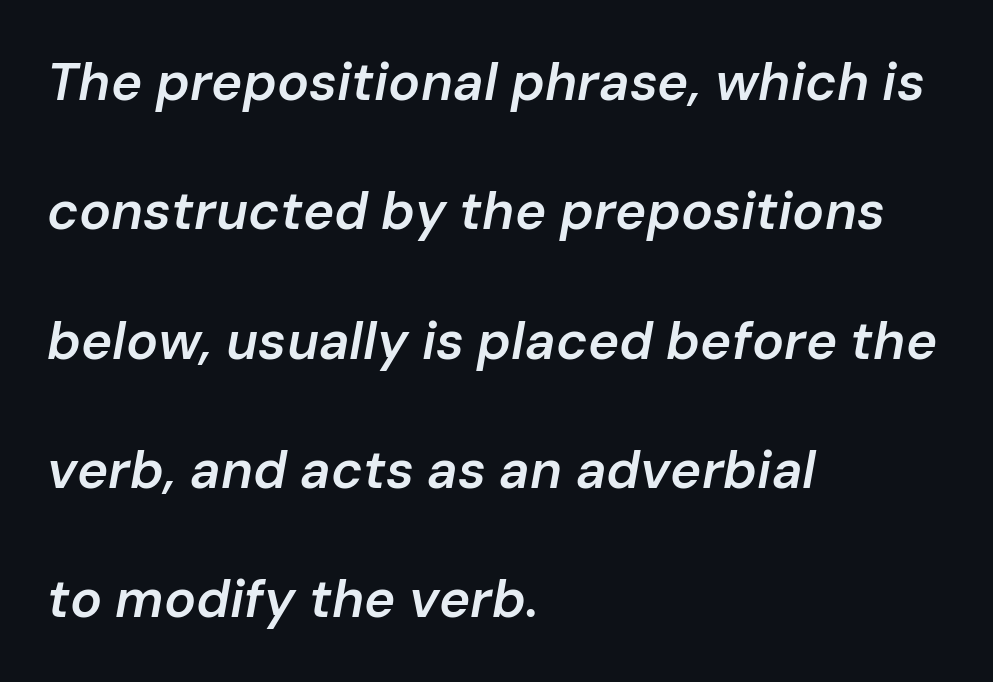
The letters advance in unequal steps, a hallmark of proportional type. Teacher's note: observe the even left margin — that is flush-left alignment. The typesetting leans somewhat heavy: a semibold. This sample uses an oblique cut, with every glyph tilted off the vertical. In terms of leading, this rendering errs on the spacious side. The baseline area is clear.
